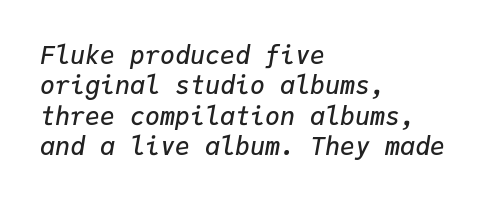
The image shows 25 px text type, italic (leaning right); set left-aligned, line spacing 1.22x, normal letter spacing, not underlined.
